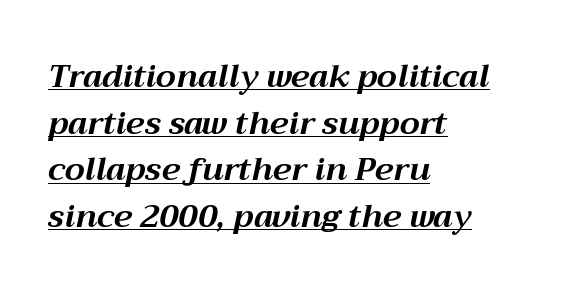
{"italic": "yes", "lean": "right", "slant_degrees": 12, "bold": "yes", "weight": "bold", "width": "normal", "stroke_contrast": "medium", "x_height": "medium", "monospaced": "no", "underline": "yes", "align": "left", "line_spacing": "normal", "line_spacing_ratio": 1.46, "letter_spacing": "normal", "letter_spacing_em": 0.0, "glyph_px": 32}
